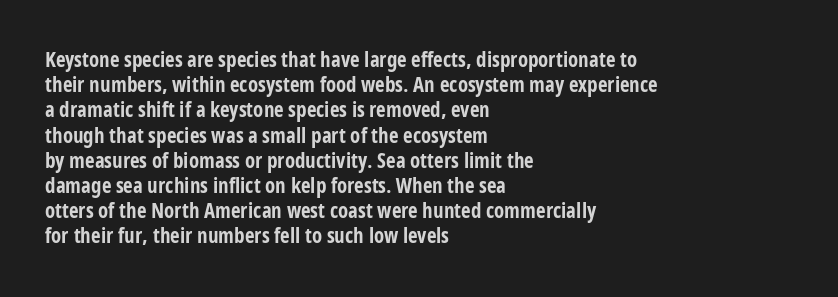
The image shows 21 px bold type, upright; set left-aligned, line spacing 1.2x, normal letter spacing, not underlined.
